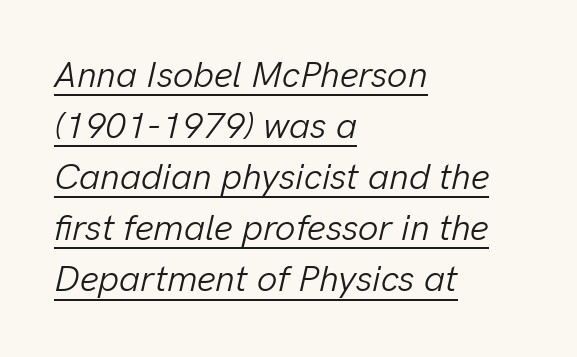
{"italic": "yes", "lean": "right", "slant_degrees": 13, "bold": "no", "weight": "light", "width": "normal", "stroke_contrast": "low", "x_height": "medium", "monospaced": "no", "underline": "yes", "align": "left", "line_spacing": "normal", "line_spacing_ratio": 1.42, "letter_spacing": "normal", "letter_spacing_em": 0.0, "glyph_px": 36}
